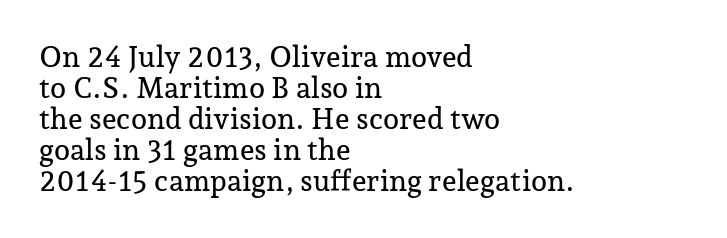
In terms of posture, this sample is upright. Bare-footed words on every line. Does the type have serifs? Yes, each stem ends in a small foot. The face used here is rendered with its standard letterfit. The rendering anchors every line to the left-hand side. This block would grow much taller if given ordinary leading; it's compressed now.
